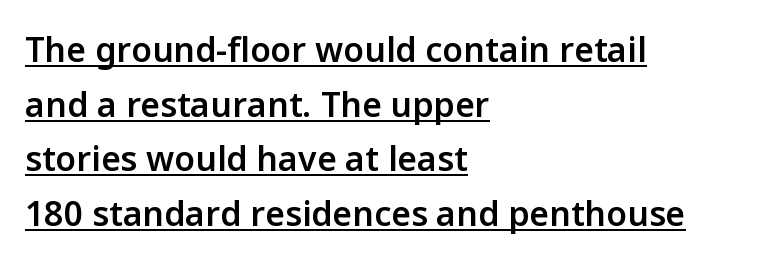
The image shows 34 px semibold sans-serif type, upright; set left-aligned, normal line spacing (1.61x), normal letter spacing, underlined; low stroke contrast and a medium x-height.
